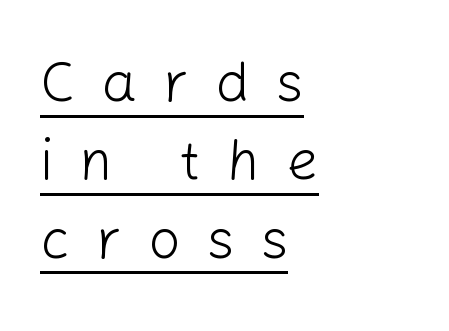
The image shows 56 px light sans-serif type, upright; set left-aligned, normal line spacing (1.4x), unusually wide letter spacing (+0.47 em), underlined; low stroke contrast and a medium x-height.
